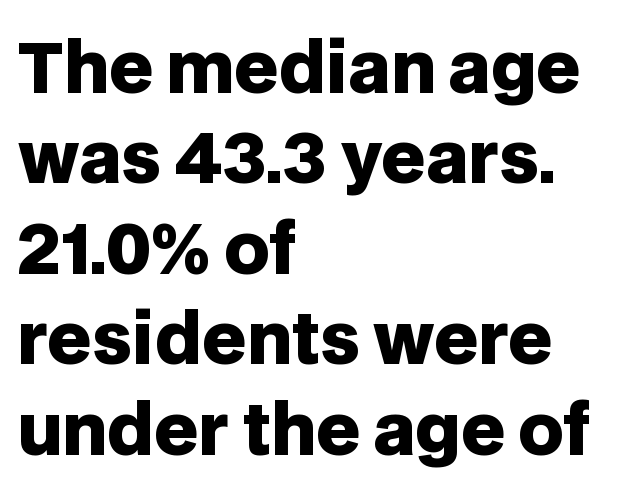
Q: Is the text bold? A: Yes.
Q: Is the text italic (slanted)? A: No, it is upright.
Q: Is the typeface a serif or a sans-serif typeface? A: Sans-serif.
Q: Is the text underlined? A: No.
Q: How is the paragraph aligned? A: Left-aligned.
Q: Is the spacing between letters normal or unusually wide? A: Normal.
Q: Is the spacing between lines tight, normal or loose? A: Normal.
Q: Width (condensed, normal, or wide)? A: Normal.
Q: Stroke contrast? A: Low.
Q: x-height? A: Large.
Q: Monospaced? A: No.
